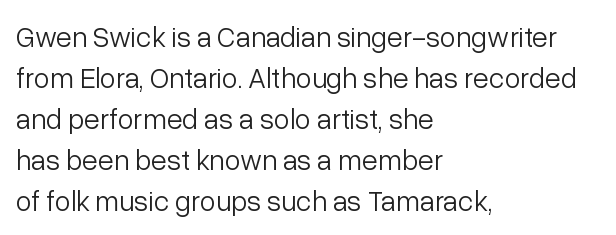
{"serif": "no", "italic": "no", "bold": "no", "weight": "light", "width": "normal", "stroke_contrast": "low", "x_height": "medium", "monospaced": "no", "underline": "no", "align": "left", "line_spacing": "normal", "line_spacing_ratio": 1.41, "letter_spacing": "normal", "letter_spacing_em": 0.0, "glyph_px": 29}
